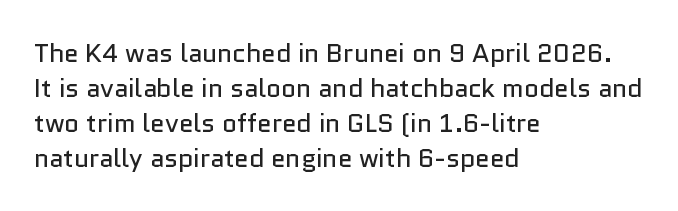
The strip under each line holds only bare page. Short note: letters normally spaced. The axis of the letterforms is exactly vertical. Line spacing here is normal. The rendering anchors every line to the left-hand side.
